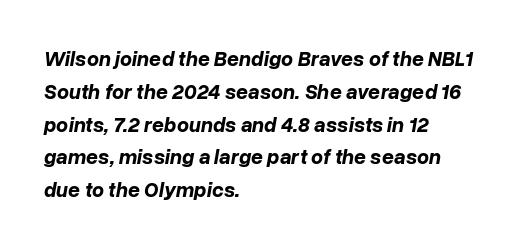
Characters are canted at an angle relative to the baseline's perpendicular. Caption: bold face, heavy strokes. Just letters on the line, the space beneath them empty. Each new line begins a customary step beneath the previous one. Line starts are locked; line ends wander. These lines keep a tight, regular rhythm from letter to letter.
